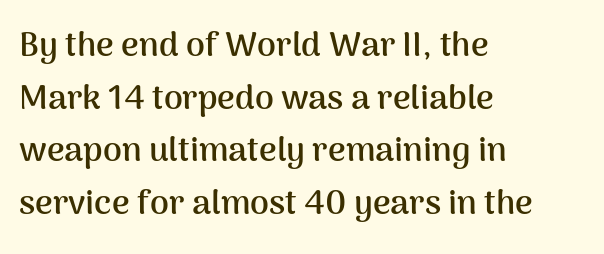
Regarding serifs, this sample does without them. The letters advance in unequal steps, a hallmark of proportional type. Posture: upright roman. The line-height multiplier appears to be the usual default. Nobody drew a line under any word here.
